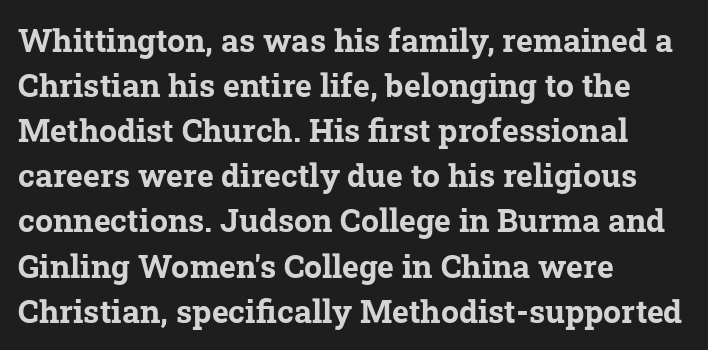
The image shows 32 px bold serif type; set left-aligned, normal line spacing (1.41x), normal letter spacing, not underlined; low stroke contrast and a medium x-height.
